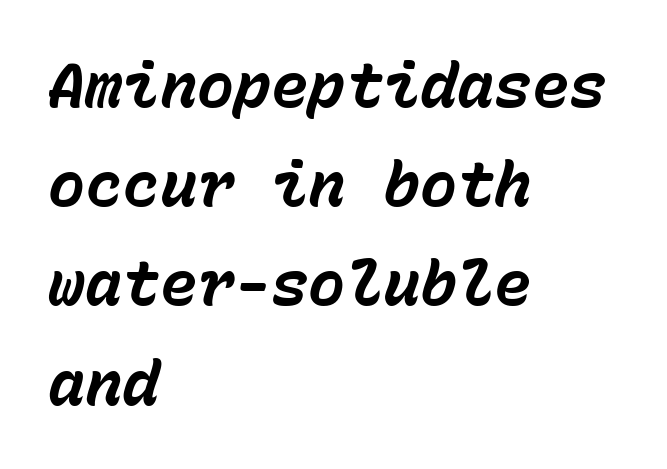
The image shows 62 px bold type, italic (leaning right), monospaced; set left-aligned, normal line spacing (1.6x), normal letter spacing, not underlined; low stroke contrast and a medium x-height.
